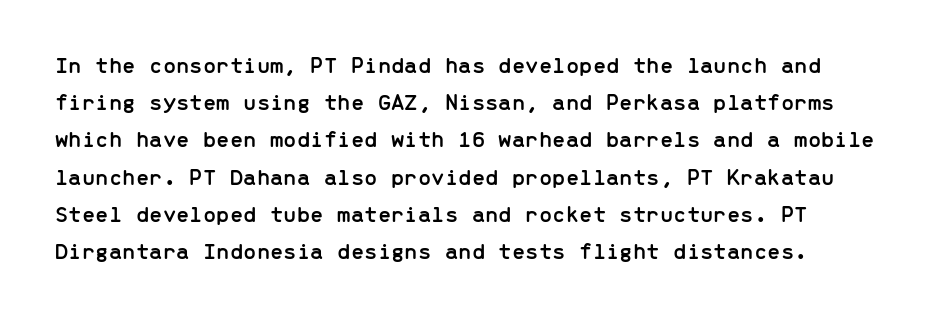
Q: Is the text italic (slanted)? A: No, it is upright.
Q: Is the text underlined? A: No.
Q: Is the spacing between letters normal or unusually wide? A: Normal.
Q: Is the spacing between lines tight, normal or loose? A: Normal.
